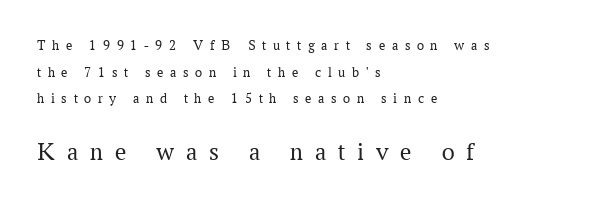
{"italic": "no", "bold": "no", "underline": "no", "align": "left", "line_spacing": "loose", "line_spacing_ratio": 1.91, "letter_spacing": "wide", "letter_spacing_em": 0.48, "larger_block": "second", "size_ratio": 1.79, "glyph_px": 25}
